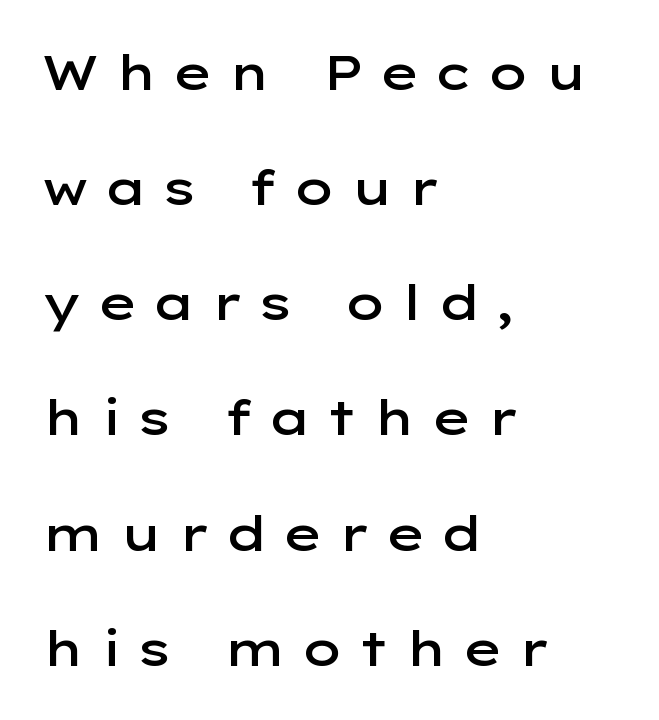
The image shows 49 px semibold, wide sans-serif type, upright; set left-aligned, loose line spacing (2.35x), unusually wide letter spacing (+0.29 em), not underlined; low stroke contrast and a medium x-height.
